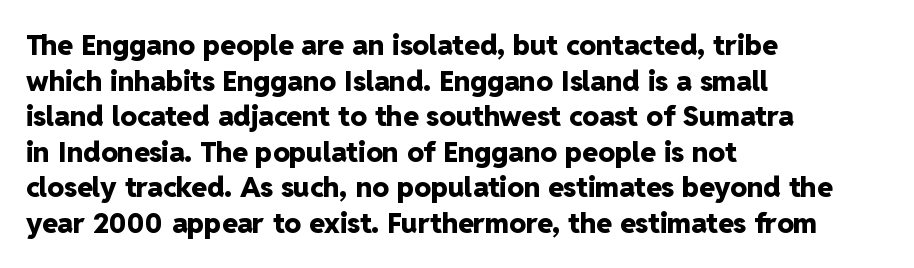
{"serif": "no", "italic": "no", "bold": "yes", "weight": "heavy", "width": "normal", "stroke_contrast": "low", "x_height": "medium", "monospaced": "no", "underline": "no", "align": "left", "line_spacing": "normal", "line_spacing_ratio": 1.27, "letter_spacing": "normal", "letter_spacing_em": 0.0, "glyph_px": 28}
